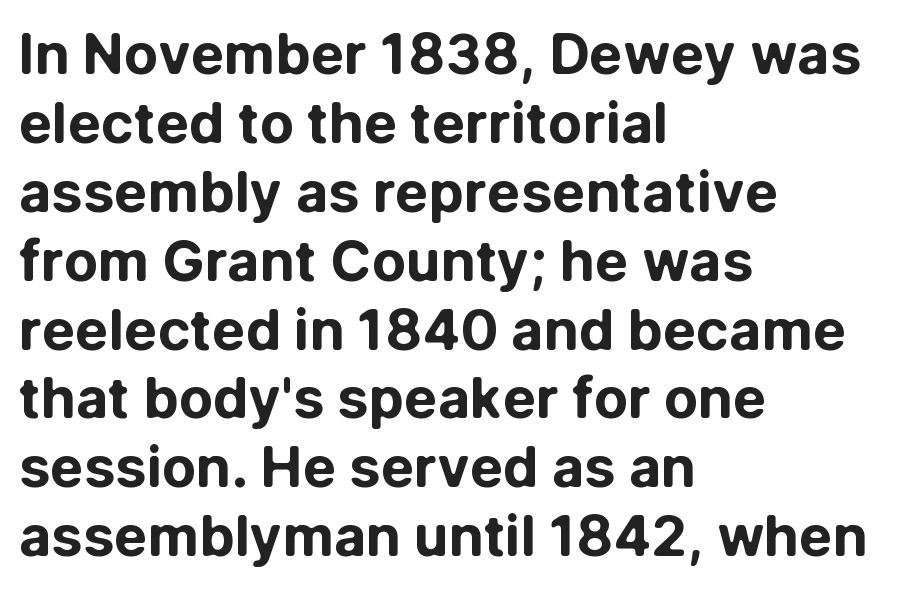
{"serif": "no", "italic": "no", "bold": "yes", "weight": "bold", "width": "normal", "stroke_contrast": "low", "x_height": "medium", "monospaced": "no", "underline": "no", "align": "left", "line_spacing_ratio": 1.23, "letter_spacing": "normal", "letter_spacing_em": 0.0, "glyph_px": 56}
